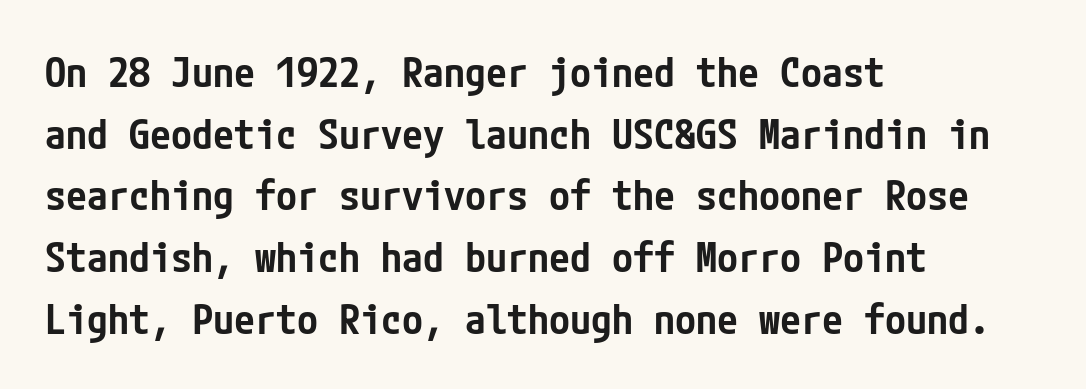
The image shows 42 px semibold, condensed sans-serif type, upright; set left-aligned, normal line spacing (1.47x), normal letter spacing, not underlined; low stroke contrast and a medium x-height.
